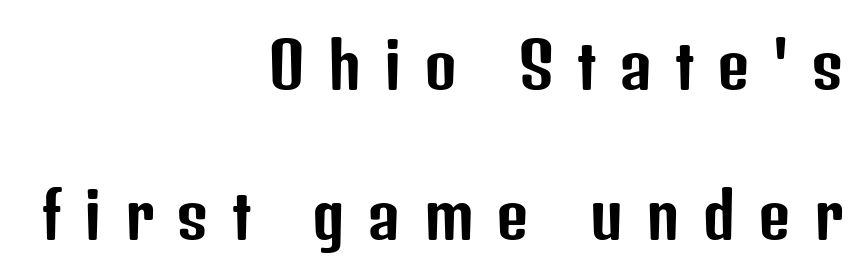
Each letter's strokes conclude bluntly, with no projecting serifs. Visually the block forms a straight wall on the right and a jagged coastline on the left. Is the letter spacing exaggerated? Yes — the characters are pushed far apart. Each new line begins a long way beneath the previous one.
